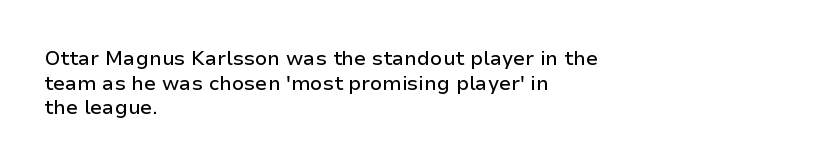
Q: Is the text italic (slanted)? A: No, it is upright.
Q: Is the text underlined? A: No.
Q: How is the paragraph aligned? A: Left-aligned.
Q: Is the spacing between letters normal or unusually wide? A: Normal.
